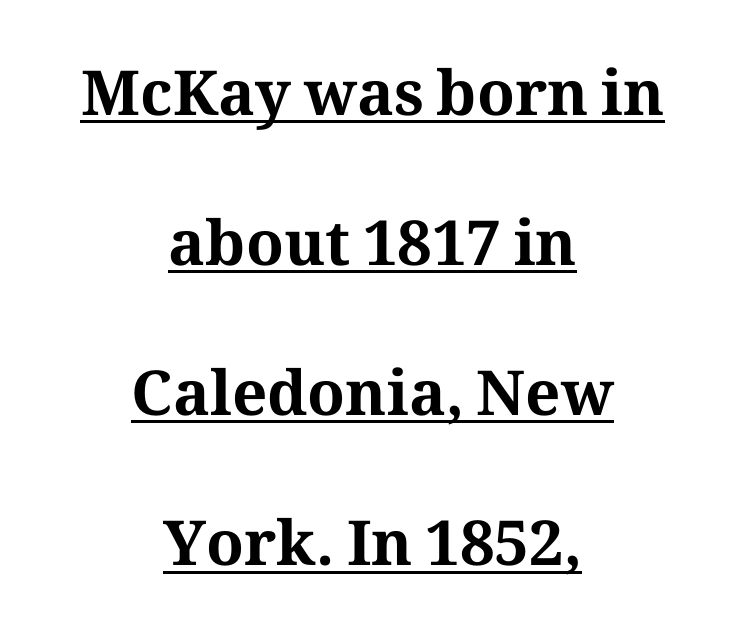
Q: Is the text bold? A: Yes.
Q: Is the text italic (slanted)? A: No, it is upright.
Q: Is the typeface a serif or a sans-serif typeface? A: Serif.
Q: Is the text underlined? A: Yes.
Q: How is the paragraph aligned? A: Centered.
Q: Is the spacing between letters normal or unusually wide? A: Normal.
Q: Is the spacing between lines tight, normal or loose? A: Loose.
Q: Width (condensed, normal, or wide)? A: Normal.
Q: Stroke contrast? A: Medium.
Q: x-height? A: Medium.
Q: Monospaced? A: No.
